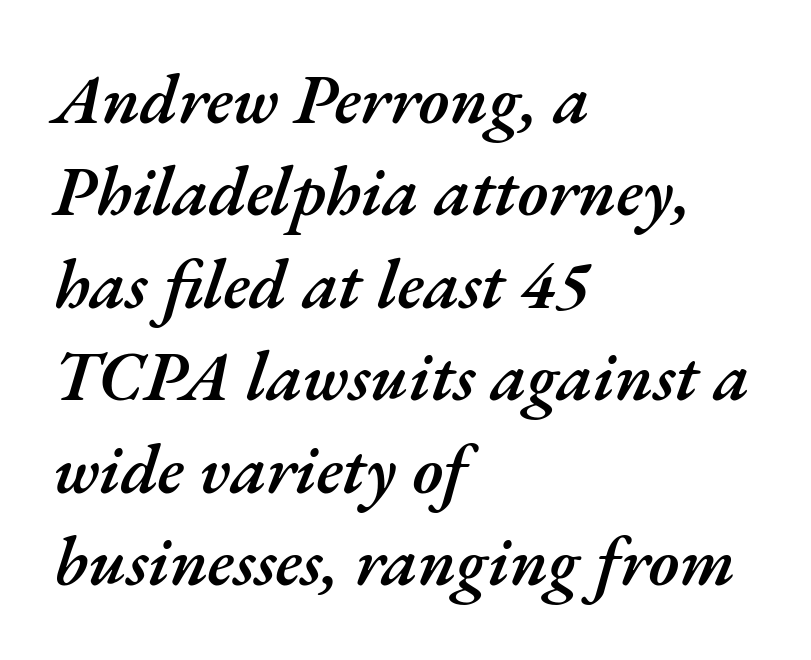
The image shows 69 px semibold type, italic (leaning right); set left-aligned, normal line spacing (1.34x), normal letter spacing, not underlined; medium stroke contrast and a small x-height.
